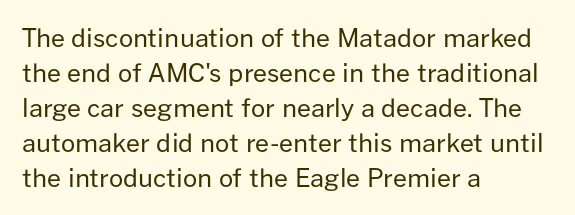
Nobody drew a line under any word here. The passage is arranged the way most books set body copy — flush left. Is the stroke heavy? The answer is a plain regular-or-lighter. Nobody touched the tracking dial on this one. A roman cut, with each character standing at attention. The space between consecutive lines is moderate.
